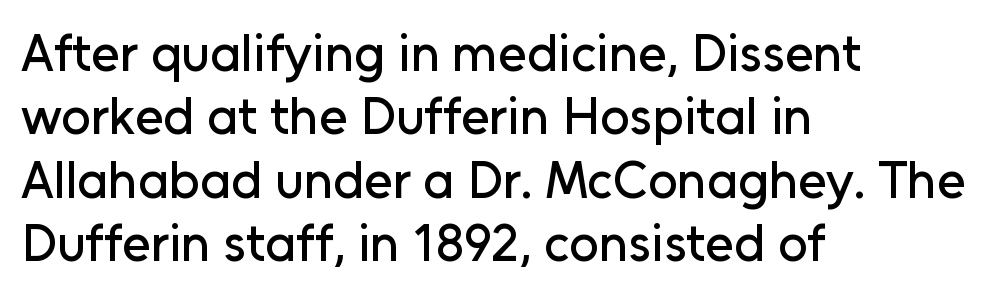
The image shows 52 px sans-serif type, upright; set left-aligned, line spacing 1.22x, normal letter spacing, not underlined; low stroke contrast and a medium x-height.
